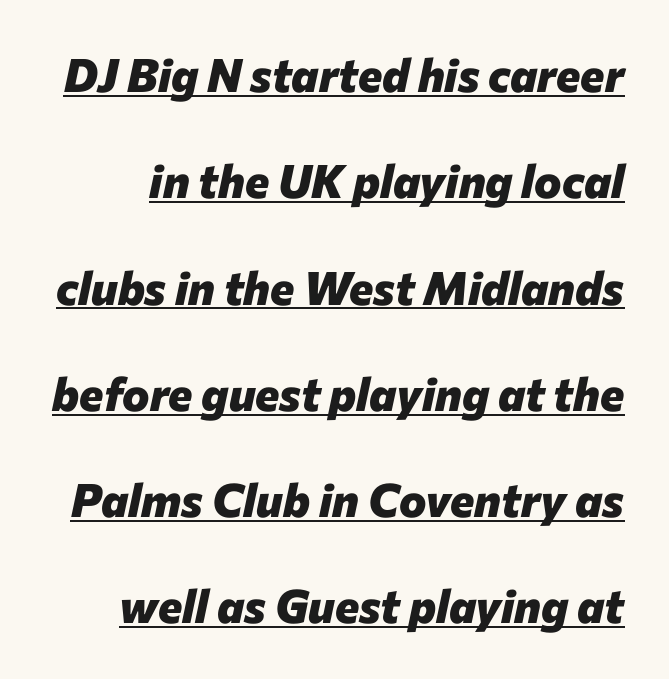
The face used here is proportionally spaced, like ordinary book or web type. Compared with ordinary roman type, these characters are visibly tilted. Weight: bold. Every word sits above its own underline.
